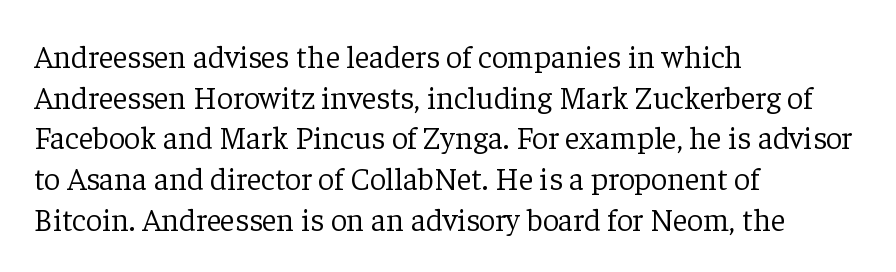
Baseline-to-baseline distance is the conventional proportion of letter height. You could not count columns in this text — the font is proportionally spaced. The compositor pushed each line to the left boundary. No word sits above an underline.
